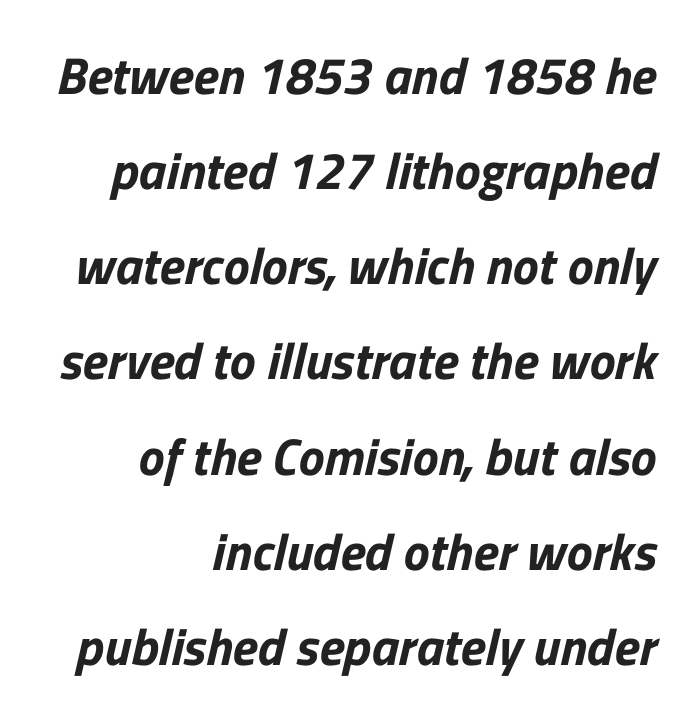
{"serif": "no", "width": "normal", "stroke_contrast": "low", "x_height": "medium", "monospaced": "no", "underline": "no", "align": "right", "line_spacing_ratio": 1.83, "letter_spacing": "normal", "letter_spacing_em": 0.0, "glyph_px": 52}
